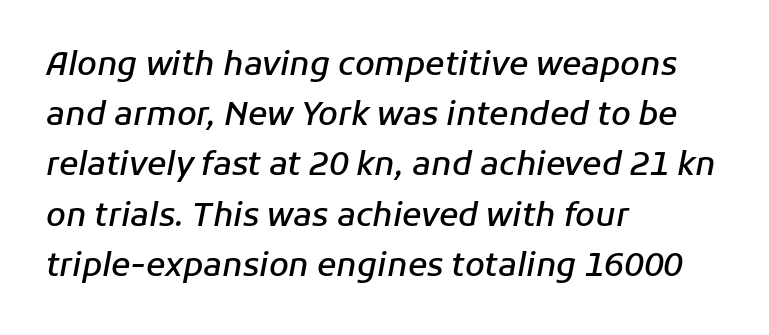
Q: Is the text bold? A: Semi-bold.
Q: Is the text italic (slanted)? A: Yes, it leans right by about 11 degrees.
Q: Is the text underlined? A: No.
Q: How is the paragraph aligned? A: Left-aligned.
Q: Is the spacing between letters normal or unusually wide? A: Normal.
Q: Is the spacing between lines tight, normal or loose? A: Normal.
Q: Width (condensed, normal, or wide)? A: Normal.
Q: Stroke contrast? A: Low.
Q: x-height? A: Medium.
Q: Monospaced? A: No.
